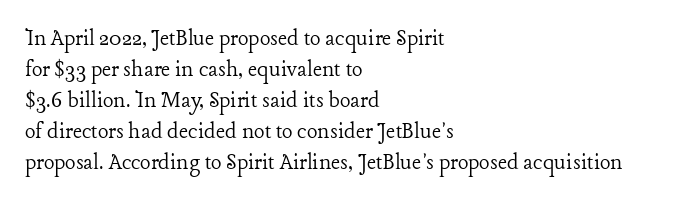
{"italic": "no", "bold": "no", "underline": "no", "align": "left", "line_spacing_ratio": 1.24, "letter_spacing": "normal", "letter_spacing_em": 0.0, "glyph_px": 25}
